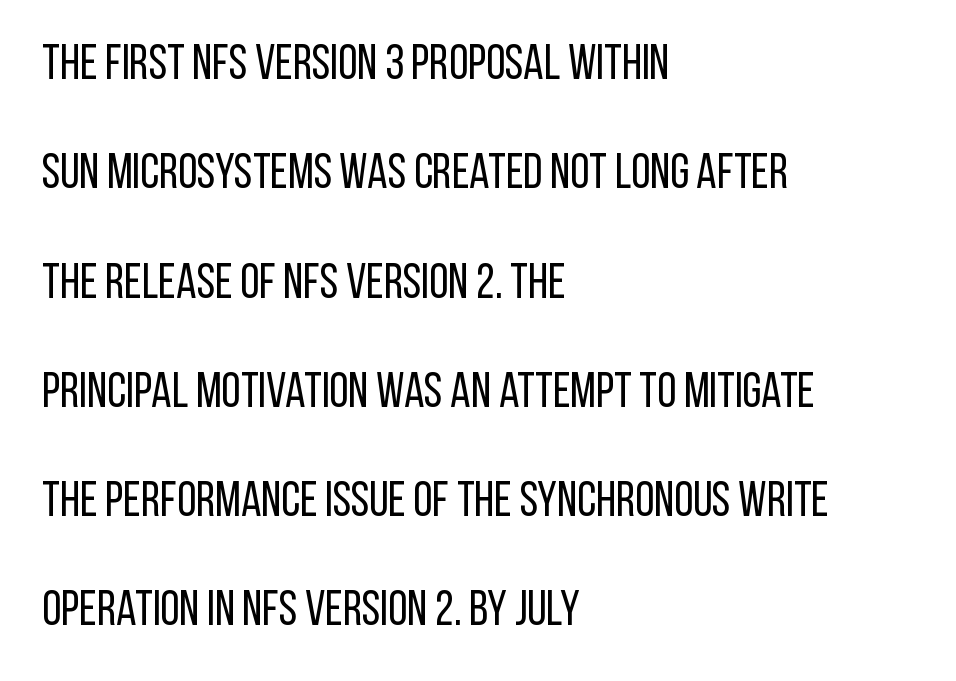
Observe the ordinary spacing: letters are neighbours, not strangers. Airy leading. Weight: in the light-to-regular range. A typesetter would mark this as roman, not italic.
